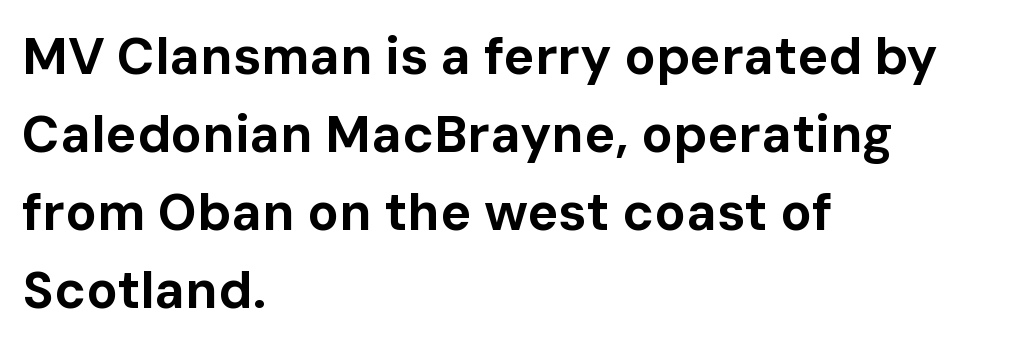
Clear beneath every line of the passage. These lines are composed in type without serifs. In terms of posture, this sample is upright. Set as a true bold cut, around the 700 mark.
